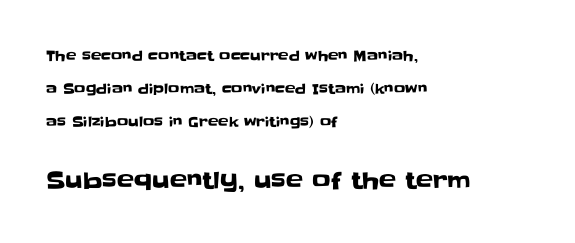
The image shows 23 px text type, upright; set left-aligned, loose line spacing (2.36x), normal letter spacing, not underlined; the second (bottom) block is 1.64x larger.
